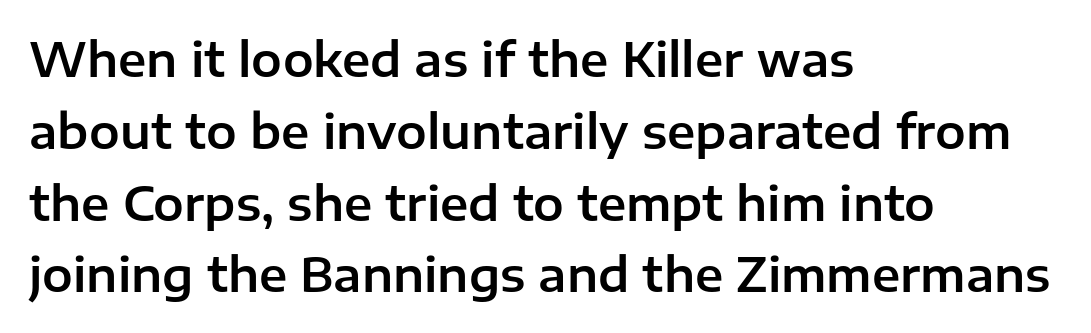
Q: Is the text italic (slanted)? A: No, it is upright.
Q: Is the typeface a serif or a sans-serif typeface? A: Sans-serif.
Q: Is the text underlined? A: No.
Q: How is the paragraph aligned? A: Left-aligned.
Q: Is the spacing between letters normal or unusually wide? A: Normal.
Q: Is the spacing between lines tight, normal or loose? A: Normal.
Q: Width (condensed, normal, or wide)? A: Normal.
Q: Stroke contrast? A: Low.
Q: x-height? A: Medium.
Q: Monospaced? A: No.
